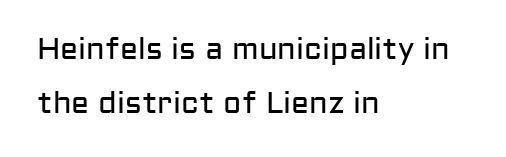
Q: Is the text bold? A: No.
Q: Is the text italic (slanted)? A: No, it is upright.
Q: Is the typeface a serif or a sans-serif typeface? A: Sans-serif.
Q: Is the text underlined? A: No.
Q: How is the paragraph aligned? A: Left-aligned.
Q: Is the spacing between letters normal or unusually wide? A: Normal.
Q: Width (condensed, normal, or wide)? A: Normal.
Q: Stroke contrast? A: Low.
Q: x-height? A: Medium.
Q: Monospaced? A: No.
